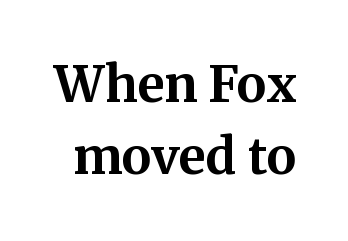
{"serif": "yes", "italic": "no", "bold": "yes", "weight": "bold", "width": "normal", "stroke_contrast": "medium", "x_height": "medium", "monospaced": "no", "underline": "no", "line_spacing": "normal", "line_spacing_ratio": 1.45, "letter_spacing": "normal", "letter_spacing_em": 0.0, "glyph_px": 50}
